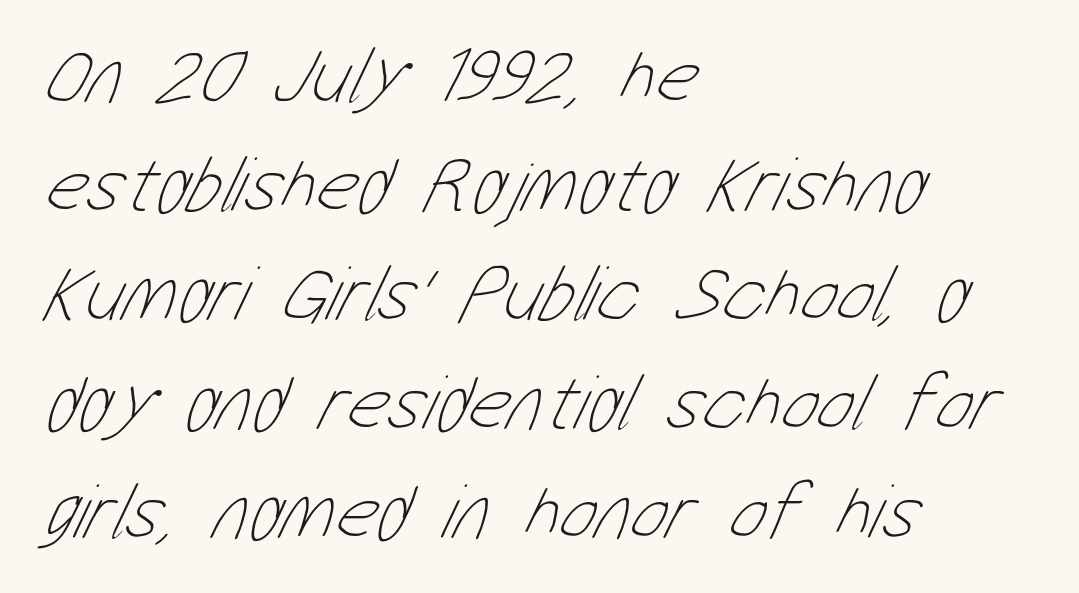
These lines sit exactly where default settings would place them. Underline: absent. Compared with a typical body face, this is equally light or lighter still. The rag falls on the right side of this text block. No extra tracking has been applied to these lines. Is this a fixed-width face? No — the glyphs have proportional, varying widths.
